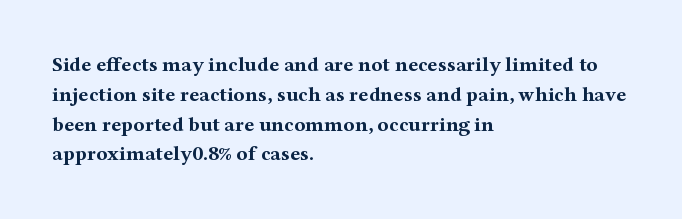
{"italic": "no", "bold": "yes", "underline": "no", "align": "left", "line_spacing": "normal", "line_spacing_ratio": 1.42, "letter_spacing": "normal", "letter_spacing_em": 0.0, "glyph_px": 21}
